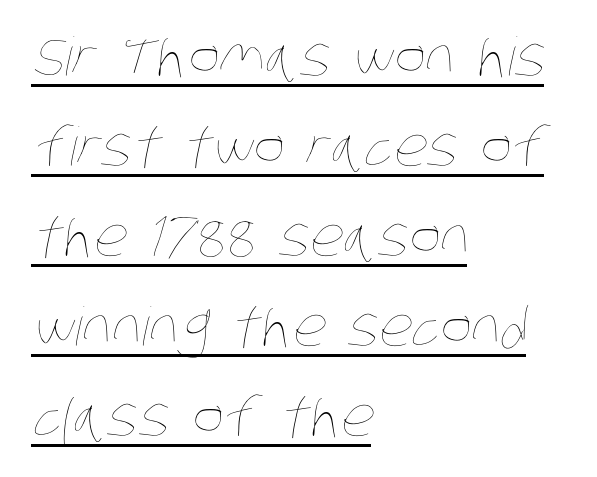
What stands out about the letter spacing? Nothing — it is the standard amount. The vertical gap from one line to the next is medium. The setting favours the left margin, as ordinary paragraphs usually do. Note the varied advance widths — an 'i' is clearly narrower than an 'm'. Compared with undecorated copy, this sample adds a rule below the words. Bold? No — there's no thickening of the strokes.
